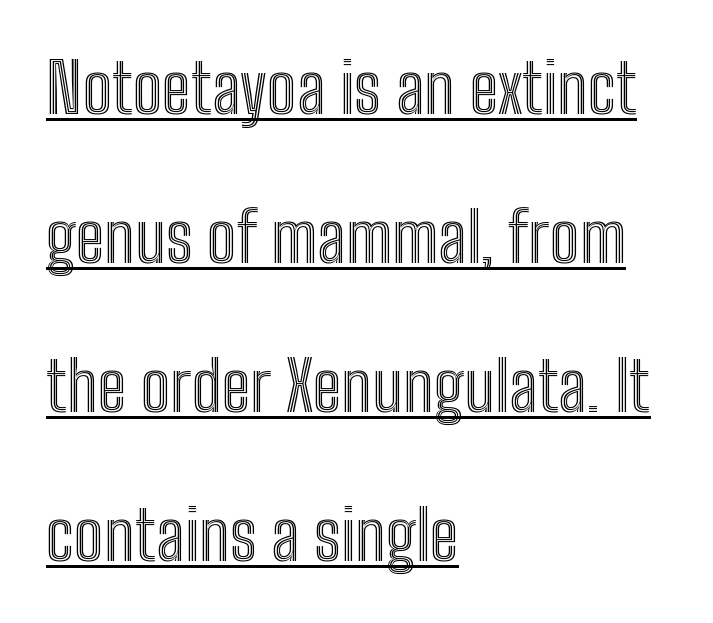
The image shows 69 px condensed type, upright; set left-aligned, loose line spacing (2.16x), normal letter spacing, underlined; a medium x-height.
